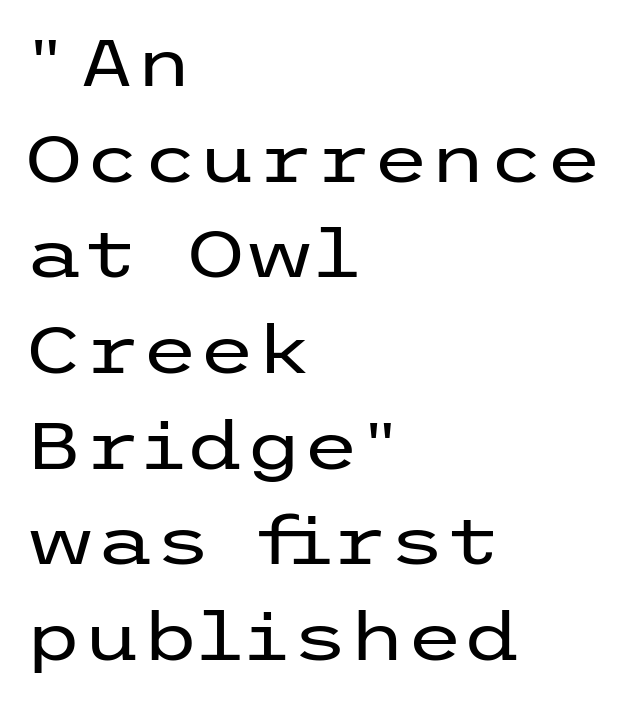
Q: Is the text bold? A: No.
Q: Is the text italic (slanted)? A: No, it is upright.
Q: Is the typeface a serif or a sans-serif typeface? A: Sans-serif.
Q: Is the text underlined? A: No.
Q: How is the paragraph aligned? A: Left-aligned.
Q: Is the spacing between letters normal or unusually wide? A: Normal.
Q: Is the spacing between lines tight, normal or loose? A: Normal.
Q: Width (condensed, normal, or wide)? A: Wide.
Q: Stroke contrast? A: Low.
Q: x-height? A: Medium.
